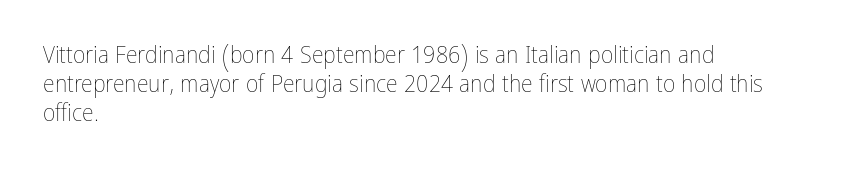
The image shows 24 px text type, upright; set left-aligned, line spacing 1.2x, normal letter spacing, not underlined.
